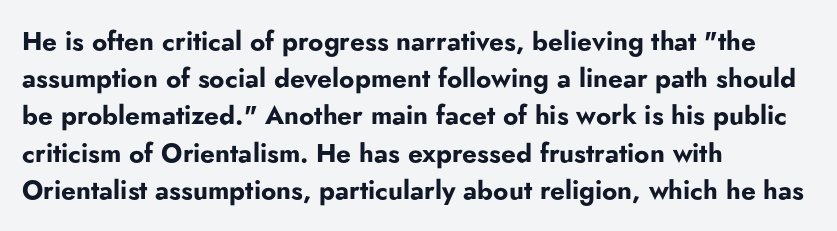
{"italic": "no", "bold": "yes", "underline": "no", "align": "left", "line_spacing": "normal", "line_spacing_ratio": 1.43, "letter_spacing": "normal", "letter_spacing_em": 0.0, "glyph_px": 26}
